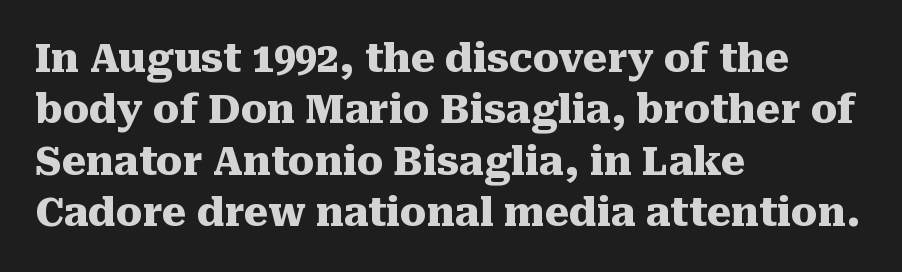
Q: Is the text bold? A: Yes.
Q: Is the text italic (slanted)? A: No, it is upright.
Q: Is the typeface a serif or a sans-serif typeface? A: Serif.
Q: Is the text underlined? A: No.
Q: How is the paragraph aligned? A: Left-aligned.
Q: Is the spacing between letters normal or unusually wide? A: Normal.
Q: Is the spacing between lines tight, normal or loose? A: Normal.
Q: Width (condensed, normal, or wide)? A: Normal.
Q: Stroke contrast? A: Medium.
Q: x-height? A: Medium.
Q: Monospaced? A: No.
